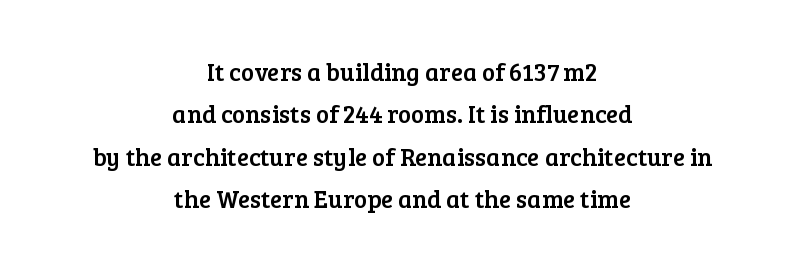
Q: Is the text italic (slanted)? A: No, it is upright.
Q: Is the text underlined? A: No.
Q: How is the paragraph aligned? A: Centered.
Q: Is the spacing between letters normal or unusually wide? A: Normal.
Q: Is the spacing between lines tight, normal or loose? A: Normal.
